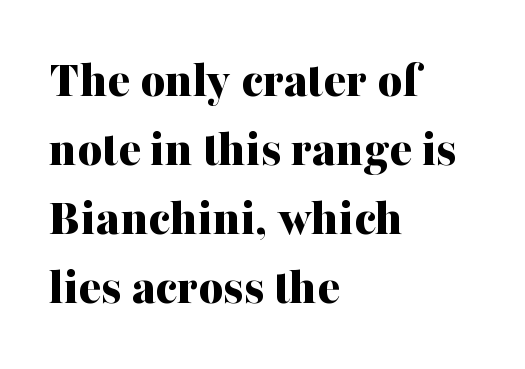
This is serif lettering, the kind often seen in printed books. A typesetter would call this proportional, since set widths differ per character. Emphasis by weight is at full strength: bold. Each line starts at the same left margin while the right side varies. Tracking here is standard; glyphs follow each other at the usual distance. Posture: vertical.
